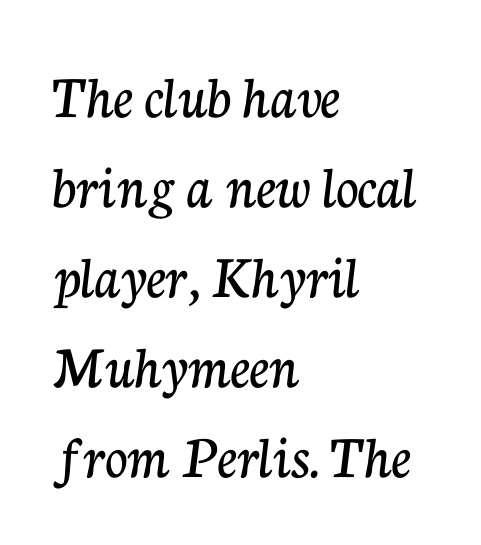
A typesetter would call this leading conventional body-copy spacing. Unmarked baselines from the first word to the last. Note the varied advance widths — an 'i' is clearly narrower than an 'm'. Each word holds together tightly as a unit, with standard inter-letter gaps.
